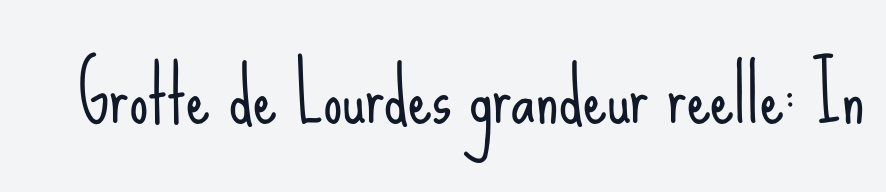
{"serif": "no", "italic": "no", "bold": "no", "weight": "light", "width": "condensed", "stroke_contrast": "low", "x_height": "small", "monospaced": "no", "underline": "no", "letter_spacing": "normal", "letter_spacing_em": 0.0, "glyph_px": 76}
